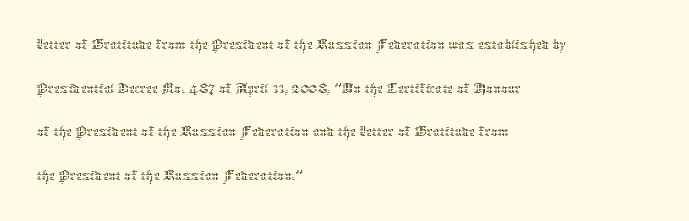
{"italic": "no", "bold": "no", "weight": "thin", "width": "normal", "stroke_contrast": "low", "x_height": "medium", "monospaced": "no", "underline": "no", "align": "left", "line_spacing": "normal", "line_spacing_ratio": 1.28, "letter_spacing": "normal", "letter_spacing_em": 0.0, "glyph_px": 34}
